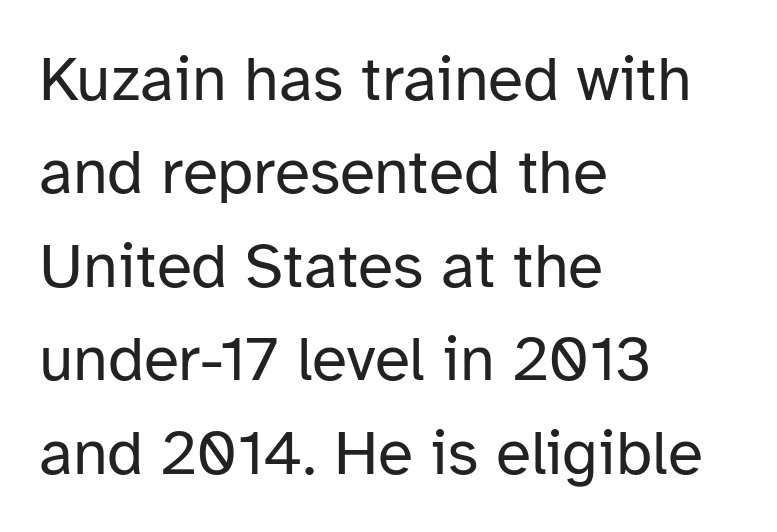
The type is set solid horizontally, with unmodified tracking. The words here are not underlined. This is the regular roman posture of the typeface. On a weight scale, this lands at 450 or below. Each letter keeps its own natural width here, so spacing adapts to shape. The space between consecutive lines is moderate.
